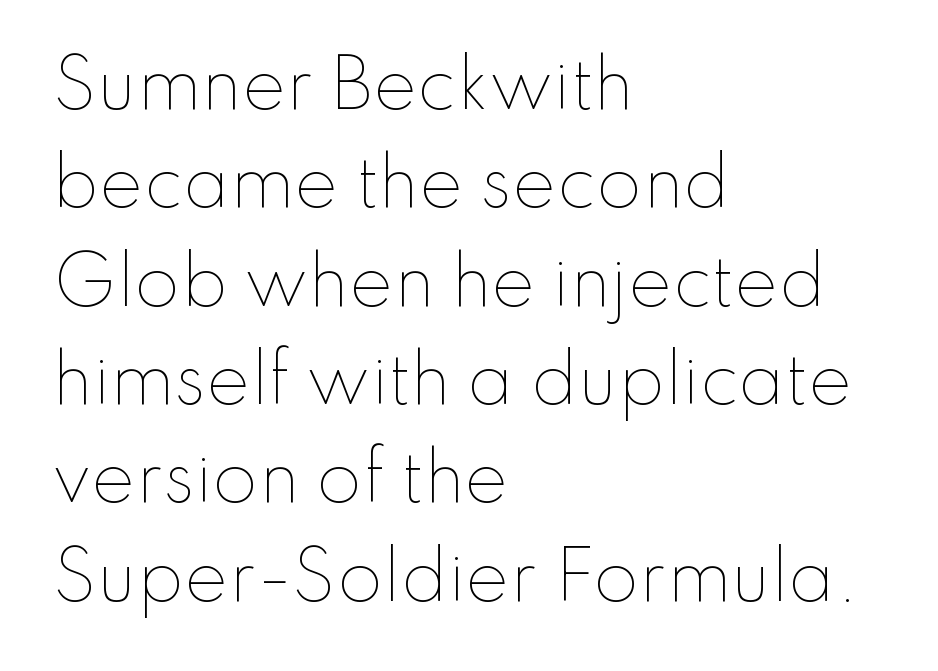
{"italic": "no", "bold": "no", "weight": "thin", "width": "normal", "stroke_contrast": "low", "x_height": "small", "monospaced": "no", "underline": "no", "align": "left", "line_spacing": "normal", "line_spacing_ratio": 1.49, "letter_spacing": "normal", "letter_spacing_em": 0.0, "glyph_px": 66}
